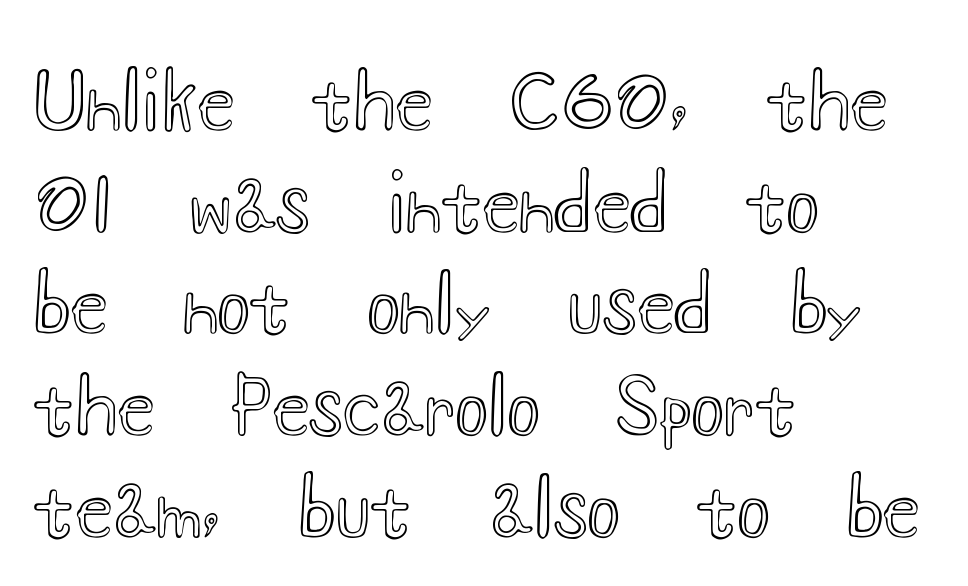
The typography opts for an upright posture over an oblique one. The passage shown is not underscored anywhere. Whoever set this chose a conventional vertical rhythm. Character widths vary here, with narrow letters taking less room than wide ones.
